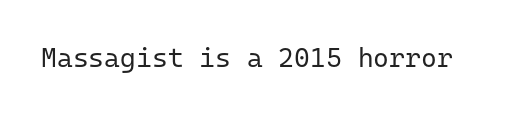
{"italic": "no", "bold": "no", "underline": "no", "letter_spacing": "normal", "letter_spacing_em": 0.0, "glyph_px": 27}
